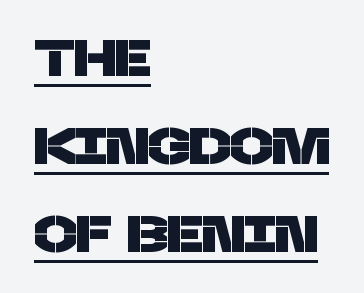
The image shows 50 px sans-serif type; set left-aligned, line spacing 1.76x, normal letter spacing, underlined; low stroke contrast and a large x-height.
